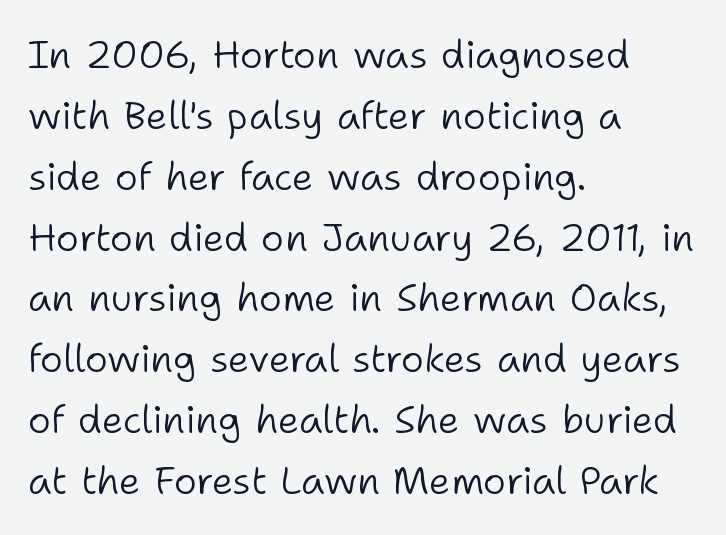
Font category for this specimen: sans-serif. Any mark beneath the type? The region is blank. Compared with a typical body face, this is equally light or lighter still. Each letter keeps its own natural width here, so spacing adapts to shape.
